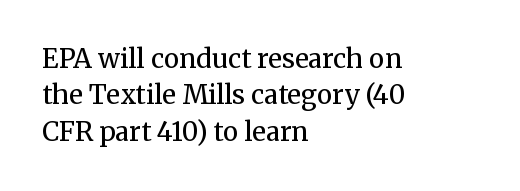
Q: Is the text bold? A: No.
Q: Is the text italic (slanted)? A: No, it is upright.
Q: Is the text underlined? A: No.
Q: How is the paragraph aligned? A: Left-aligned.
Q: Is the spacing between letters normal or unusually wide? A: Normal.
Q: Is the spacing between lines tight, normal or loose? A: Normal.
